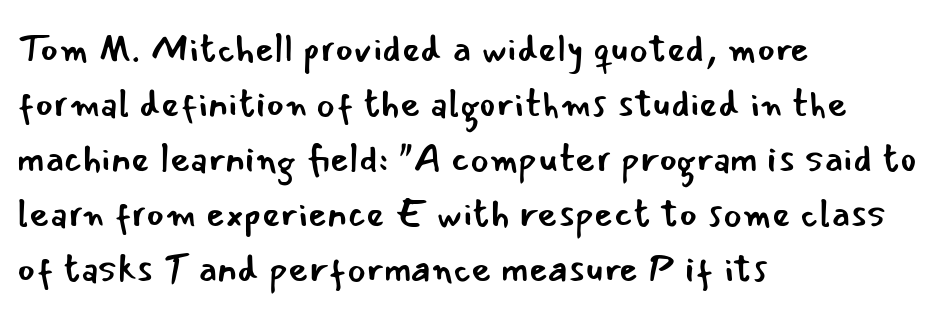
{"serif": "no", "italic": "no", "bold": "no", "weight": "regular", "width": "normal", "stroke_contrast": "low", "x_height": "small", "monospaced": "no", "underline": "no", "align": "left", "line_spacing": "normal", "line_spacing_ratio": 1.41, "letter_spacing": "normal", "letter_spacing_em": 0.0, "glyph_px": 39}
